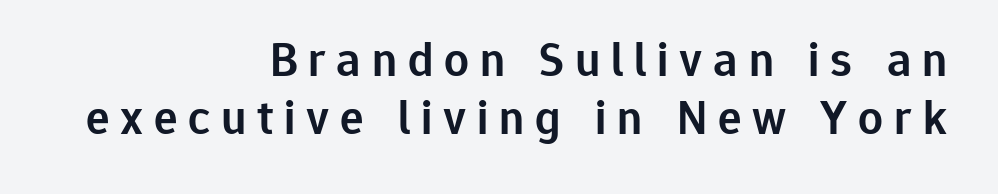
Q: Is the text bold? A: Semi-bold.
Q: Is the text italic (slanted)? A: No, it is upright.
Q: Is the typeface a serif or a sans-serif typeface? A: Sans-serif.
Q: Is the text underlined? A: No.
Q: How is the paragraph aligned? A: Right-aligned.
Q: Is the spacing between letters normal or unusually wide? A: Unusually wide.
Q: Width (condensed, normal, or wide)? A: Normal.
Q: Stroke contrast? A: Low.
Q: x-height? A: Medium.
Q: Monospaced? A: No.
